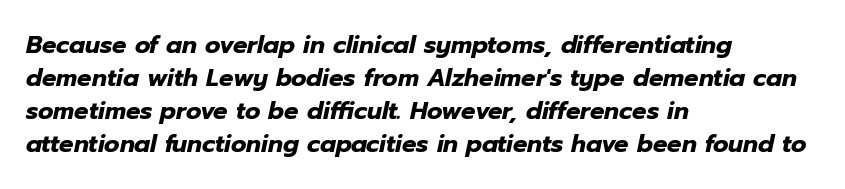
{"italic": "yes", "lean": "right", "slant_degrees": 12, "bold": "yes", "underline": "no", "align": "left", "line_spacing": "normal", "line_spacing_ratio": 1.37, "letter_spacing": "normal", "letter_spacing_em": 0.0, "glyph_px": 24}
